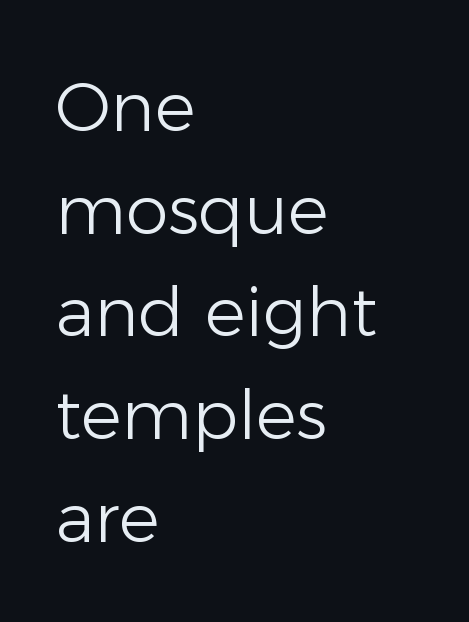
{"serif": "no", "italic": "no", "bold": "no", "weight": "light", "width": "normal", "stroke_contrast": "low", "x_height": "medium", "monospaced": "no", "underline": "no", "align": "left", "line_spacing": "normal", "line_spacing_ratio": 1.51, "letter_spacing": "normal", "letter_spacing_em": 0.0, "glyph_px": 68}
